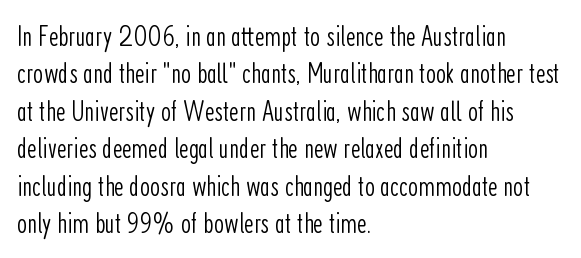
{"serif": "no", "italic": "no", "bold": "no", "weight": "light", "width": "condensed", "stroke_contrast": "low", "x_height": "medium", "monospaced": "no", "underline": "no", "align": "left", "line_spacing": "normal", "line_spacing_ratio": 1.29, "letter_spacing": "normal", "letter_spacing_em": 0.0, "glyph_px": 29}
